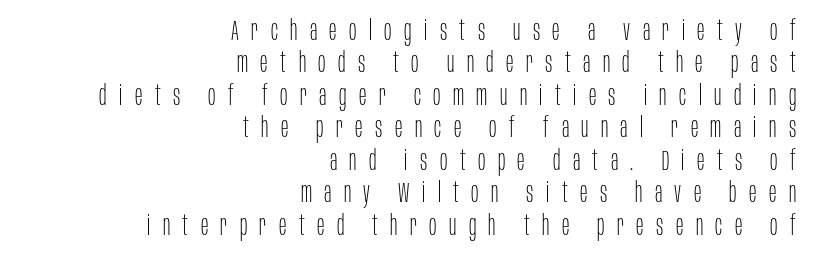
Q: Is the text bold? A: No.
Q: Is the text italic (slanted)? A: No, it is upright.
Q: Is the typeface a serif or a sans-serif typeface? A: Sans-serif.
Q: Is the text underlined? A: No.
Q: How is the paragraph aligned? A: Right-aligned.
Q: Is the spacing between letters normal or unusually wide? A: Unusually wide.
Q: Width (condensed, normal, or wide)? A: Condensed.
Q: Stroke contrast? A: Low.
Q: x-height? A: Large.
Q: Monospaced? A: No.
